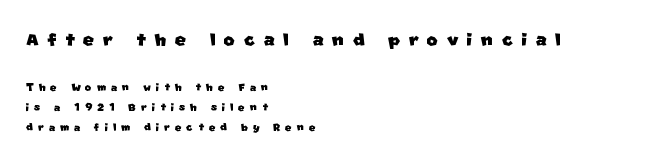
Q: Is the text underlined? A: No.
Q: How is the paragraph aligned? A: Left-aligned.
Q: Is the spacing between letters normal or unusually wide? A: Unusually wide.
Q: Is the spacing between lines tight, normal or loose? A: Normal.
Q: Which block of text is set in a larger size, the first (top) or the second (bottom)? A: The first (top) one.
